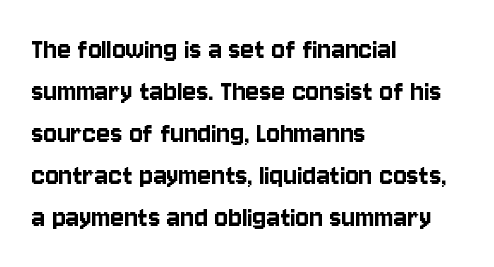
{"serif": "no", "italic": "no", "width": "condensed", "stroke_contrast": "low", "x_height": "large", "monospaced": "no", "underline": "no", "align": "left", "line_spacing": "normal", "line_spacing_ratio": 1.31, "letter_spacing": "normal", "letter_spacing_em": 0.0, "glyph_px": 32}
